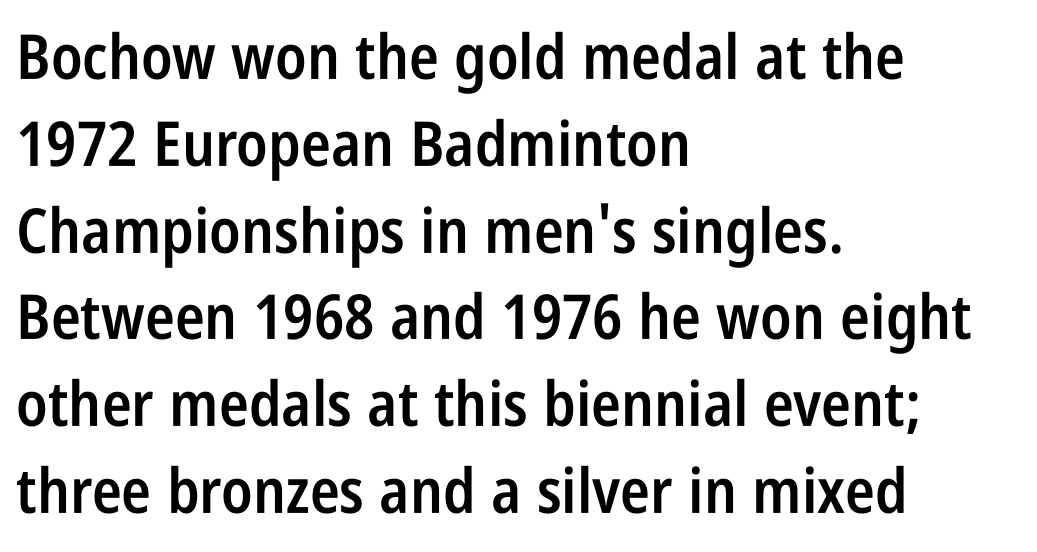
Q: Is the text bold? A: Semi-bold.
Q: Is the text italic (slanted)? A: No, it is upright.
Q: Is the typeface a serif or a sans-serif typeface? A: Sans-serif.
Q: Is the text underlined? A: No.
Q: How is the paragraph aligned? A: Left-aligned.
Q: Is the spacing between letters normal or unusually wide? A: Normal.
Q: Is the spacing between lines tight, normal or loose? A: Normal.
Q: Width (condensed, normal, or wide)? A: Condensed.
Q: Stroke contrast? A: Low.
Q: x-height? A: Large.
Q: Monospaced? A: No.
